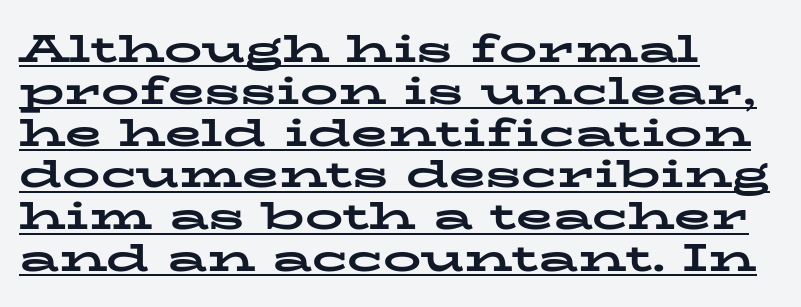
Q: Is the text bold? A: Yes.
Q: Is the text italic (slanted)? A: No, it is upright.
Q: Is the typeface a serif or a sans-serif typeface? A: Serif.
Q: Is the text underlined? A: Yes.
Q: How is the paragraph aligned? A: Left-aligned.
Q: Is the spacing between letters normal or unusually wide? A: Normal.
Q: Is the spacing between lines tight, normal or loose? A: Tight.
Q: Width (condensed, normal, or wide)? A: Wide.
Q: Stroke contrast? A: Low.
Q: x-height? A: Medium.
Q: Monospaced? A: No.
